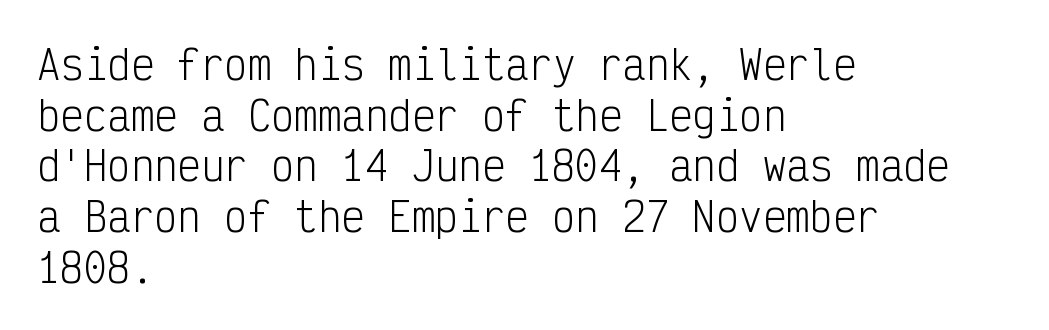
{"serif": "no", "italic": "no", "bold": "no", "weight": "light", "width": "condensed", "stroke_contrast": "low", "x_height": "medium", "monospaced": "yes", "underline": "no", "align": "left", "line_spacing": "normal", "line_spacing_ratio": 1.3, "letter_spacing": "normal", "letter_spacing_em": 0.0, "glyph_px": 39}
